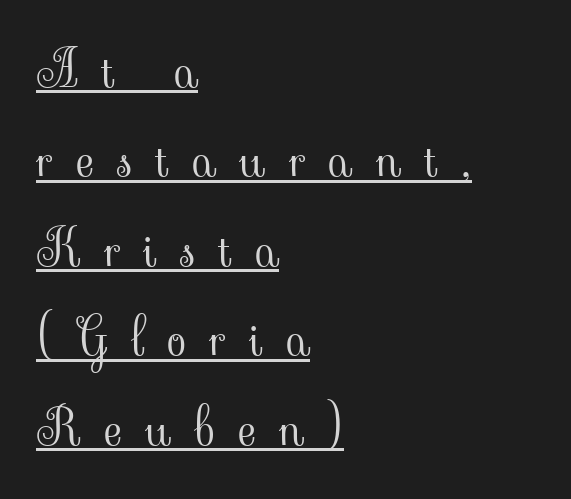
Regarding serifs, this sample has them. Posture: vertical. Caption: face not bold, strokes unweighted. Looks like someone drew a line under every word here.
